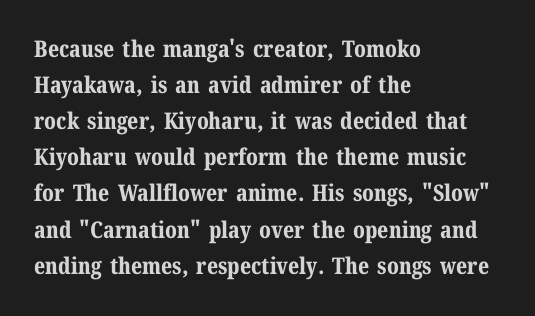
Notice how descenders clear the ascenders below comfortably — that's standard leading. The sample has been set heavy, in full bold. Italic? Not at all — the glyphs are vertical. A bare baseline throughout the passage. The rag falls on the right side of this text block. Inter-character spacing is left at the font's built-in metrics.
